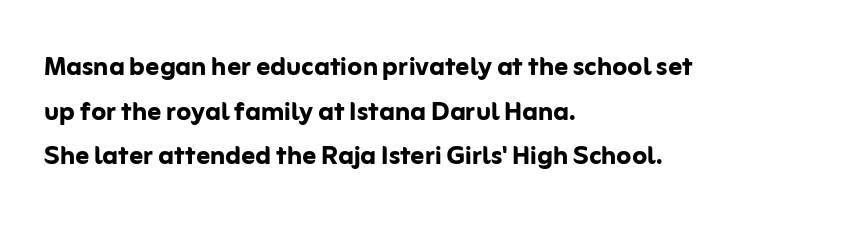
The baseline area is clear. Heft: maximum for text — a bold. Regarding serifs, this sample does without them. You could not count columns in this text — the font is proportionally spaced.
